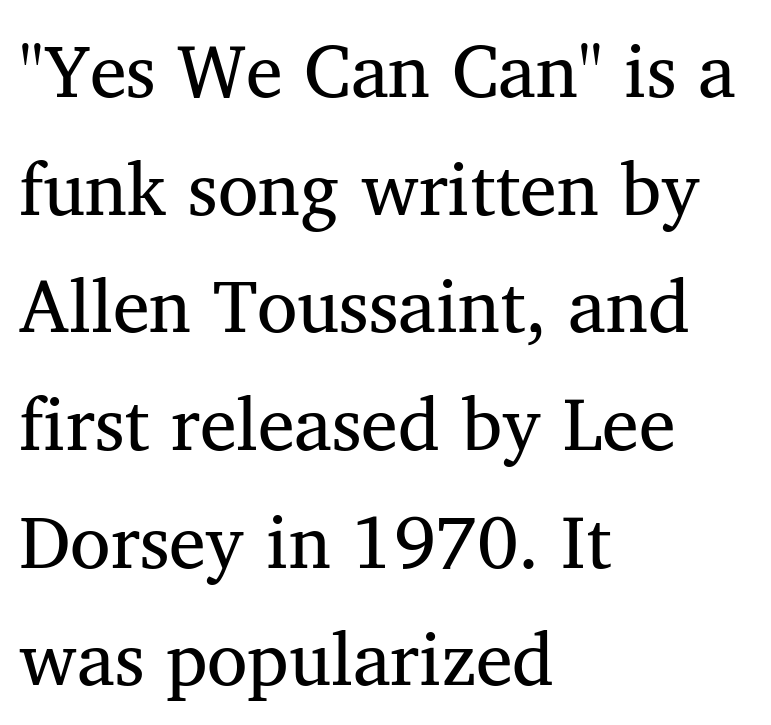
The image shows 74 px serif type, upright; set left-aligned, normal line spacing (1.59x), normal letter spacing, not underlined; medium stroke contrast and a medium x-height.
